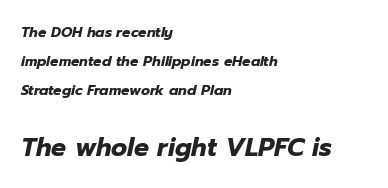
{"italic": "yes", "lean": "right", "slant_degrees": 12, "bold": "yes", "underline": "no", "align": "left", "line_spacing": "loose", "line_spacing_ratio": 2.07, "letter_spacing": "normal", "letter_spacing_em": 0.0, "larger_block": "second", "size_ratio": 1.79, "glyph_px": 25}
